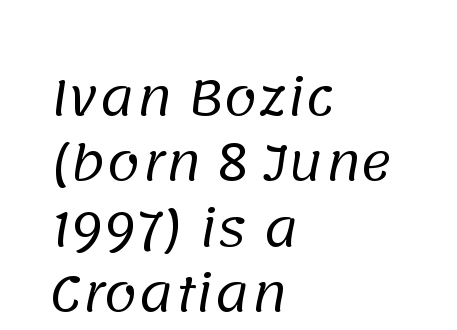
Q: Is the text bold? A: No.
Q: Is the typeface a serif or a sans-serif typeface? A: Sans-serif.
Q: Is the text underlined? A: No.
Q: How is the paragraph aligned? A: Left-aligned.
Q: Is the spacing between letters normal or unusually wide? A: Normal.
Q: Is the spacing between lines tight, normal or loose? A: Normal.
Q: Width (condensed, normal, or wide)? A: Normal.
Q: Stroke contrast? A: Low.
Q: x-height? A: Large.
Q: Monospaced? A: No.
